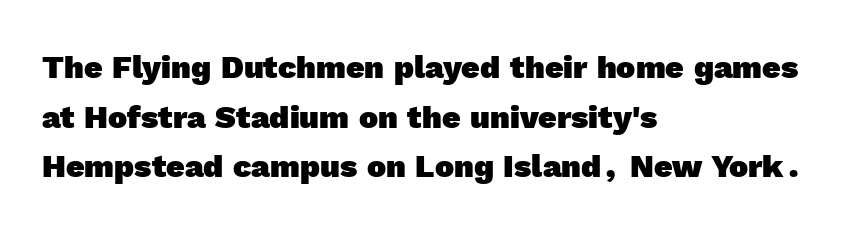
Horizontal bands of white between lines are of average thickness. The lines are quadded left. The passage shown is emphatically bold. The letters advance in unequal steps, a hallmark of proportional type. The baseline area is clear. There is no visible air inserted between adjacent glyphs.
